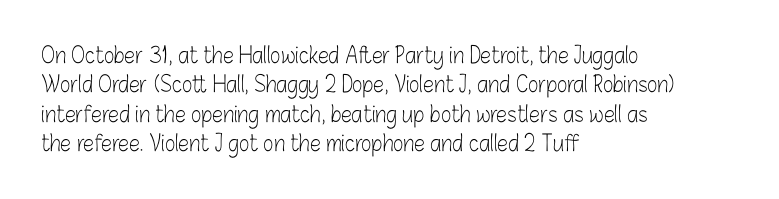
Q: Is the text bold? A: No.
Q: Is the text italic (slanted)? A: No, it is upright.
Q: Is the text underlined? A: No.
Q: How is the paragraph aligned? A: Left-aligned.
Q: Is the spacing between letters normal or unusually wide? A: Normal.
Q: Is the spacing between lines tight, normal or loose? A: Normal.
